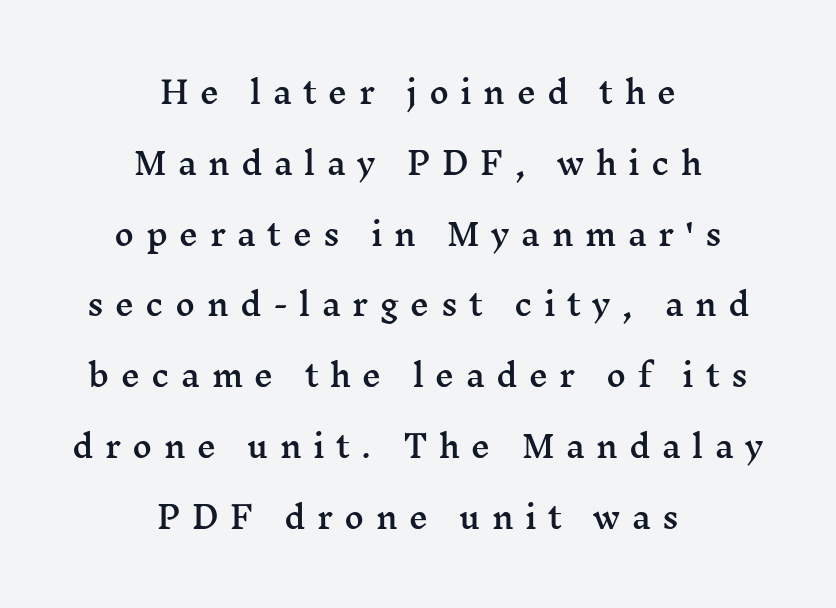
Q: Is the text italic (slanted)? A: No, it is upright.
Q: Is the typeface a serif or a sans-serif typeface? A: Serif.
Q: Is the text underlined? A: No.
Q: How is the paragraph aligned? A: Centered.
Q: Is the spacing between letters normal or unusually wide? A: Unusually wide.
Q: Is the spacing between lines tight, normal or loose? A: Loose.
Q: Width (condensed, normal, or wide)? A: Wide.
Q: Stroke contrast? A: Medium.
Q: x-height? A: Medium.
Q: Monospaced? A: No.
